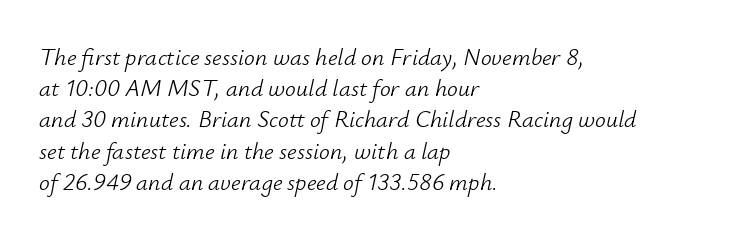
{"italic": "yes", "lean": "right", "slant_degrees": 12, "bold": "no", "underline": "no", "align": "left", "line_spacing": "normal", "line_spacing_ratio": 1.3, "letter_spacing": "normal", "letter_spacing_em": 0.0, "glyph_px": 24}
